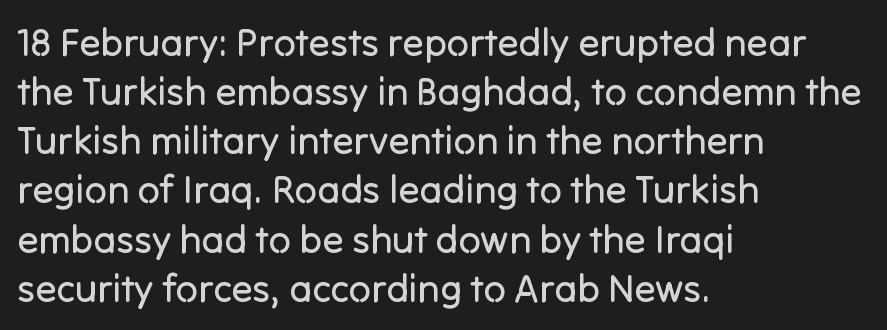
Q: Is the text bold? A: No.
Q: Is the text italic (slanted)? A: No, it is upright.
Q: Is the typeface a serif or a sans-serif typeface? A: Sans-serif.
Q: Is the text underlined? A: No.
Q: How is the paragraph aligned? A: Left-aligned.
Q: Is the spacing between letters normal or unusually wide? A: Normal.
Q: Is the spacing between lines tight, normal or loose? A: Normal.
Q: Width (condensed, normal, or wide)? A: Normal.
Q: Stroke contrast? A: Low.
Q: x-height? A: Medium.
Q: Monospaced? A: No.
